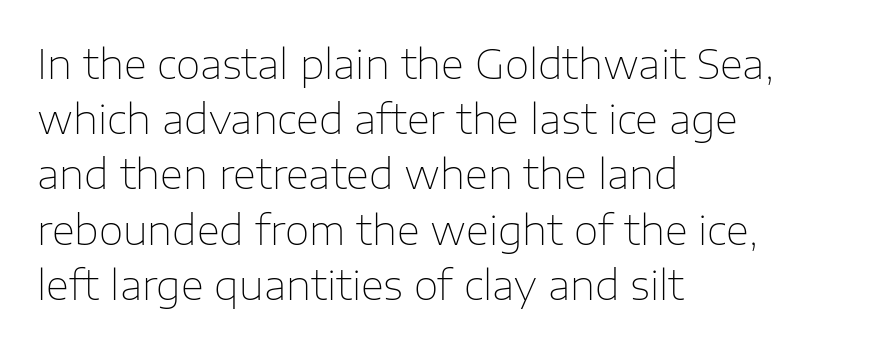
The image shows 40 px thin sans-serif type, upright; set left-aligned, normal line spacing (1.38x), normal letter spacing, not underlined; low stroke contrast and a medium x-height.
